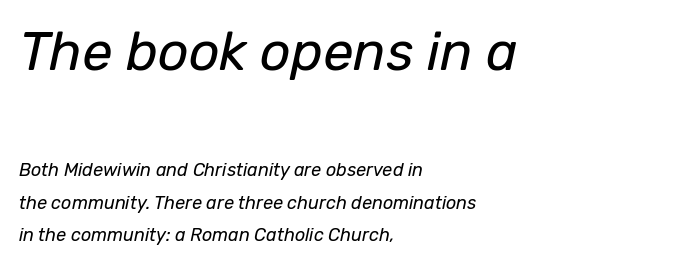
The characters are drawn with everyday or finer stroke widths. Inter-character spacing is left at the font's built-in metrics. Look at the glyph heights: the upper group is clearly the bigger setting. This is oblique type, the kind used for emphasis or titles. The rag falls on the right side of this text block.
